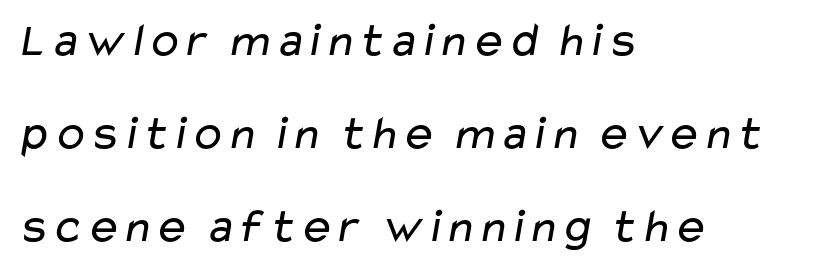
Q: Is the text bold? A: No.
Q: Is the typeface a serif or a sans-serif typeface? A: Sans-serif.
Q: Is the text underlined? A: No.
Q: How is the paragraph aligned? A: Left-aligned.
Q: Is the spacing between letters normal or unusually wide? A: Normal.
Q: Is the spacing between lines tight, normal or loose? A: Loose.
Q: Width (condensed, normal, or wide)? A: Wide.
Q: Stroke contrast? A: Low.
Q: x-height? A: Medium.
Q: Monospaced? A: No.
